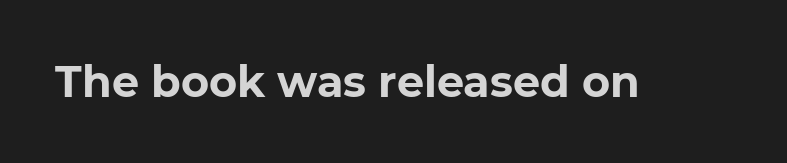
The image shows 43 px bold sans-serif type; set normal letter spacing, not underlined; low stroke contrast and a medium x-height.
